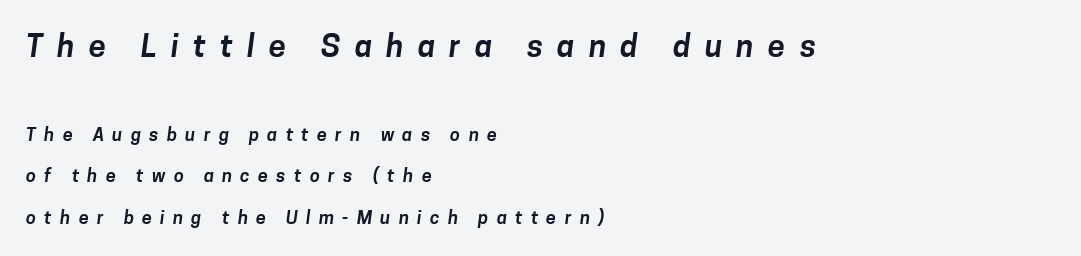
The image shows 31 px sans-serif type; set left-aligned, loose line spacing (2.32x), unusually wide letter spacing (+0.46 em), not underlined; the first (top) block is 1.72x larger; low stroke contrast and a medium x-height.
